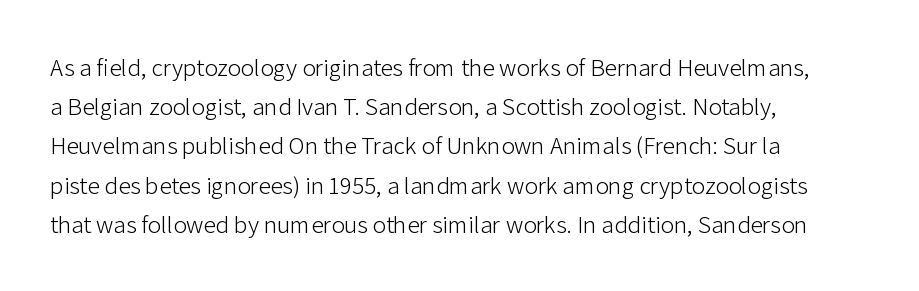
Is this a heavy cut? Hardly; it is regular or lighter. In CSS terms this would be text-align: left. Words appear dense and cohesive because spacing is normal. The gap between lines stays unmarked. Reading down the column, the eye jumps a familiar distance to each next line. This is roman type, the default non-slanted kind.
